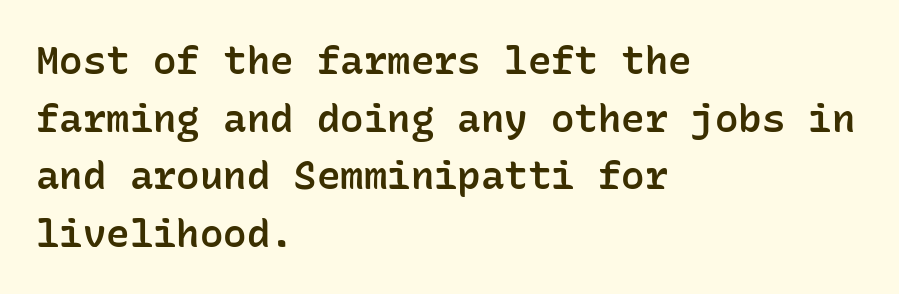
Q: Is the text bold? A: Semi-bold.
Q: Is the text italic (slanted)? A: No, it is upright.
Q: Is the typeface a serif or a sans-serif typeface? A: Sans-serif.
Q: Is the text underlined? A: No.
Q: How is the paragraph aligned? A: Left-aligned.
Q: Is the spacing between letters normal or unusually wide? A: Normal.
Q: Is the spacing between lines tight, normal or loose? A: Normal.
Q: Width (condensed, normal, or wide)? A: Normal.
Q: Stroke contrast? A: Low.
Q: x-height? A: Medium.
Q: Monospaced? A: Yes.
